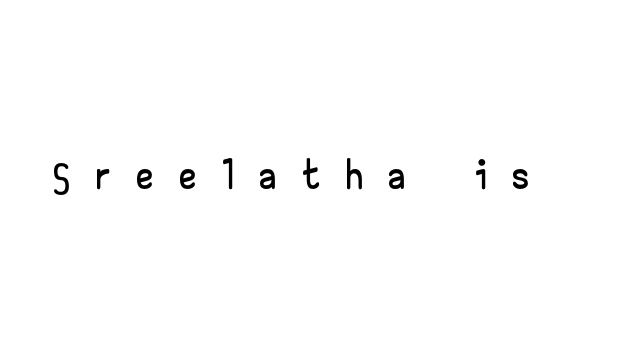
Q: Is the text italic (slanted)? A: No, it is upright.
Q: Is the typeface a serif or a sans-serif typeface? A: Sans-serif.
Q: Is the text underlined? A: No.
Q: Is the spacing between letters normal or unusually wide? A: Unusually wide.
Q: Width (condensed, normal, or wide)? A: Wide.
Q: Stroke contrast? A: Low.
Q: x-height? A: Small.
Q: Monospaced? A: No.
